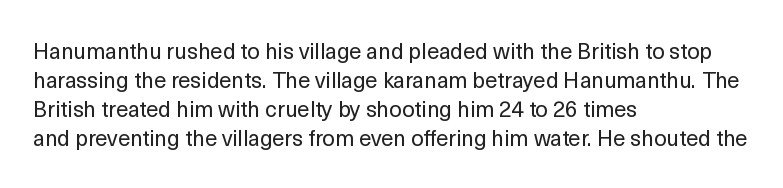
{"italic": "no", "bold": "no", "underline": "no", "align": "left", "line_spacing": "normal", "line_spacing_ratio": 1.32, "letter_spacing": "normal", "letter_spacing_em": 0.0, "glyph_px": 22}
